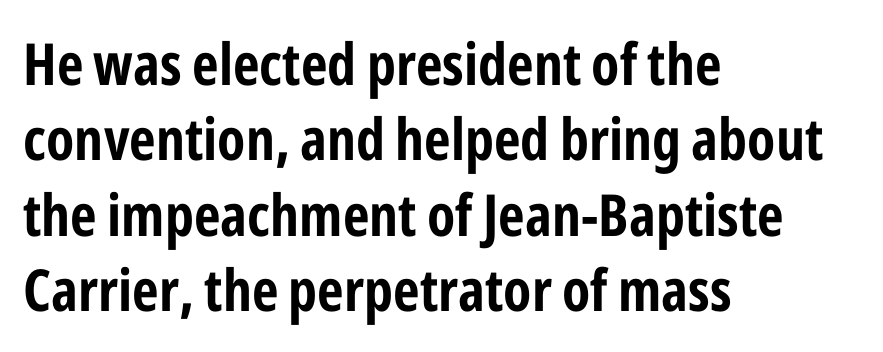
Is this a sans? Yes — the strokes have no serifs. Does the weight exceed regular? Yes, all the way to bold. The letters advance in unequal steps, a hallmark of proportional type. The glyphs are unaccompanied by any horizontal stroke below them. The rendering anchors every line to the left-hand side.
